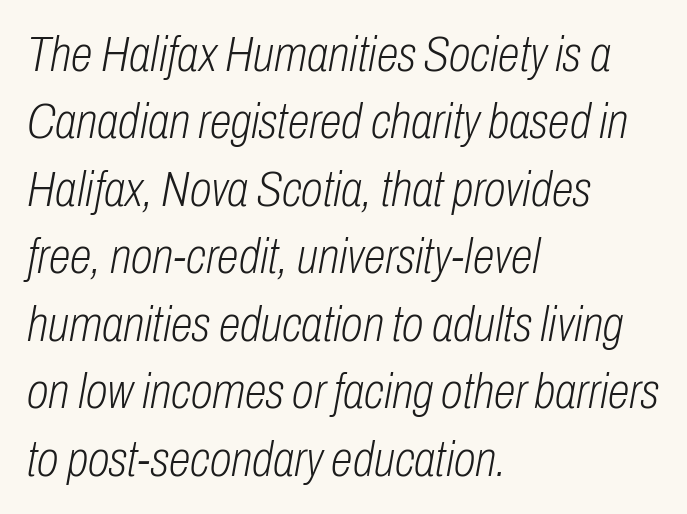
{"italic": "yes", "lean": "right", "slant_degrees": 10, "bold": "no", "weight": "light", "width": "condensed", "stroke_contrast": "low", "x_height": "medium", "monospaced": "no", "underline": "no", "align": "left", "line_spacing": "normal", "line_spacing_ratio": 1.35, "letter_spacing": "normal", "letter_spacing_em": 0.0, "glyph_px": 50}
